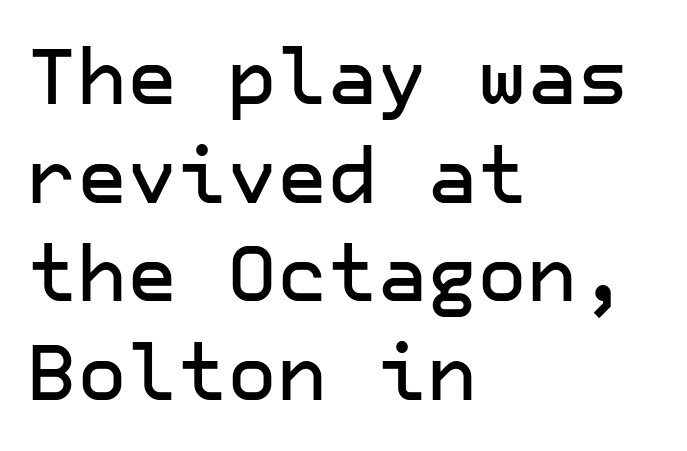
{"serif": "no", "italic": "no", "width": "normal", "stroke_contrast": "low", "x_height": "medium", "underline": "no", "align": "left", "line_spacing": "normal", "line_spacing_ratio": 1.28, "letter_spacing": "normal", "letter_spacing_em": 0.0, "glyph_px": 77}
